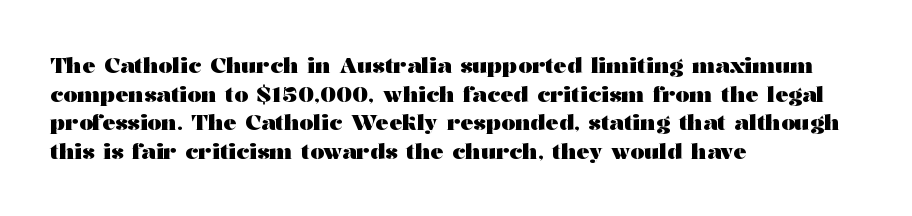
{"italic": "no", "bold": "yes", "underline": "no", "align": "left", "line_spacing": "normal", "line_spacing_ratio": 1.3, "letter_spacing": "normal", "letter_spacing_em": 0.0, "glyph_px": 22}
